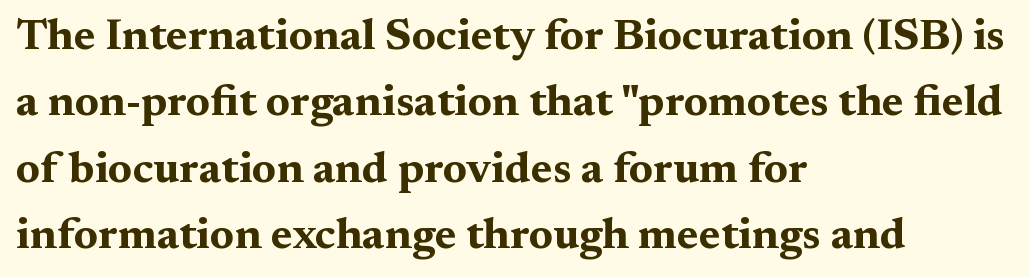
Bare-footed words on every line. The space between consecutive lines is moderate. Left-aligned paragraph, ragged on the right. Summary of weight: heavy, a full bold.
